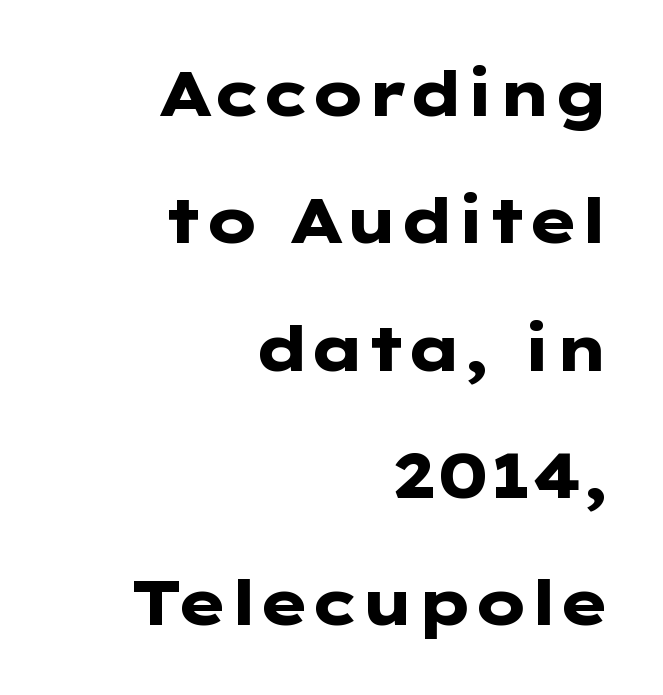
A flush-right, rag-left setting is used for this passage. Descenders are the only things crossing below the line. What stands out about the letter spacing? Nothing — it is the standard amount. Quick note: not italic, upright. This is heavy type, rendered in bold.
